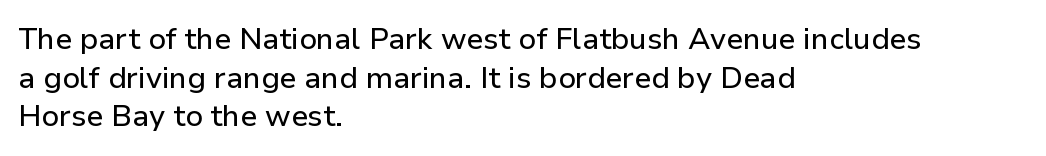
The image shows 30 px sans-serif type, upright; set left-aligned, normal line spacing (1.29x), normal letter spacing, not underlined; low stroke contrast and a medium x-height.
